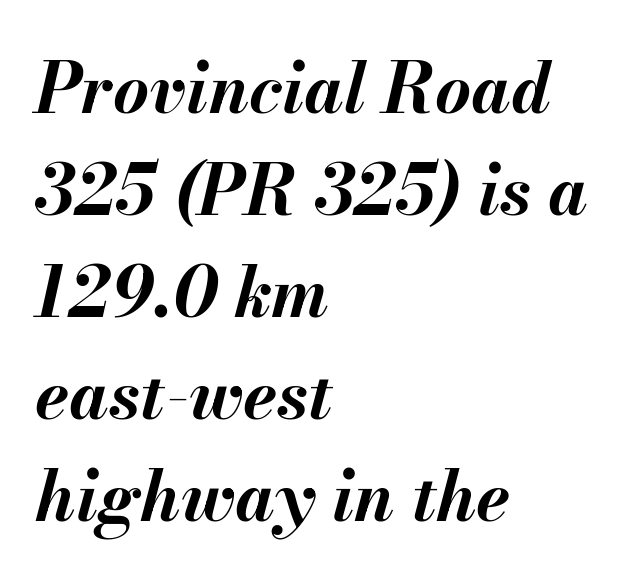
Q: Is the text bold? A: Yes.
Q: Is the text italic (slanted)? A: Yes, it leans right by about 13 degrees.
Q: Is the text underlined? A: No.
Q: How is the paragraph aligned? A: Left-aligned.
Q: Is the spacing between letters normal or unusually wide? A: Normal.
Q: Is the spacing between lines tight, normal or loose? A: Normal.
Q: Width (condensed, normal, or wide)? A: Normal.
Q: Stroke contrast? A: Medium.
Q: x-height? A: Small.
Q: Monospaced? A: No.
